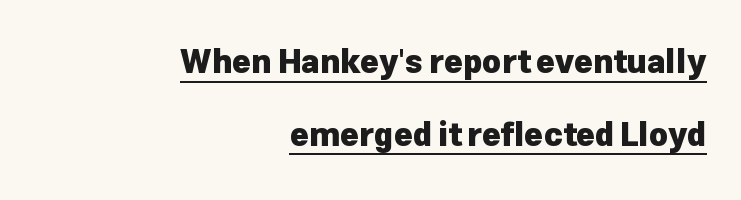
Q: Is the text bold? A: Yes.
Q: Is the text italic (slanted)? A: No, it is upright.
Q: Is the typeface a serif or a sans-serif typeface? A: Sans-serif.
Q: Is the text underlined? A: Yes.
Q: How is the paragraph aligned? A: Right-aligned.
Q: Is the spacing between letters normal or unusually wide? A: Normal.
Q: Is the spacing between lines tight, normal or loose? A: Loose.
Q: Width (condensed, normal, or wide)? A: Normal.
Q: Stroke contrast? A: Low.
Q: x-height? A: Medium.
Q: Monospaced? A: No.
